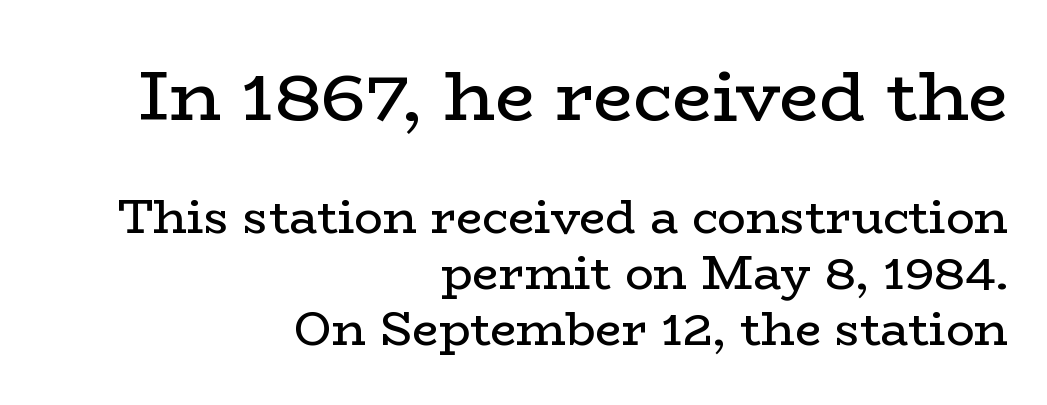
{"serif": "yes", "italic": "no", "bold": "no", "weight": "regular", "width": "wide", "stroke_contrast": "low", "x_height": "medium", "monospaced": "no", "underline": "no", "align": "right", "line_spacing_ratio": 1.19, "letter_spacing": "normal", "letter_spacing_em": 0.0, "larger_block": "first", "size_ratio": 1.51, "glyph_px": 71}
